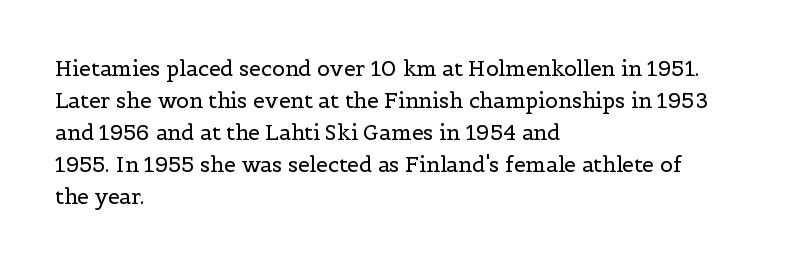
The image shows 21 px text type, upright; set left-aligned, normal line spacing (1.52x), normal letter spacing, not underlined.
